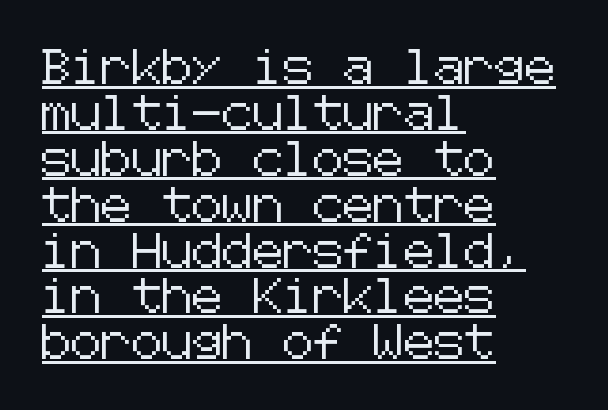
{"serif": "no", "italic": "no", "width": "normal", "stroke_contrast": "low", "x_height": "medium", "underline": "yes", "align": "left", "line_spacing": "normal", "line_spacing_ratio": 1.35, "letter_spacing": "normal", "letter_spacing_em": 0.0, "glyph_px": 34}
